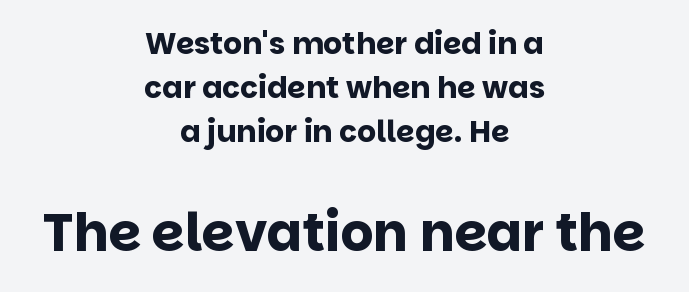
{"serif": "no", "italic": "no", "bold": "yes", "weight": "bold", "width": "normal", "stroke_contrast": "low", "x_height": "large", "monospaced": "no", "underline": "no", "align": "center", "line_spacing": "normal", "line_spacing_ratio": 1.47, "letter_spacing": "normal", "letter_spacing_em": 0.0, "larger_block": "second", "size_ratio": 1.73, "glyph_px": 52}
